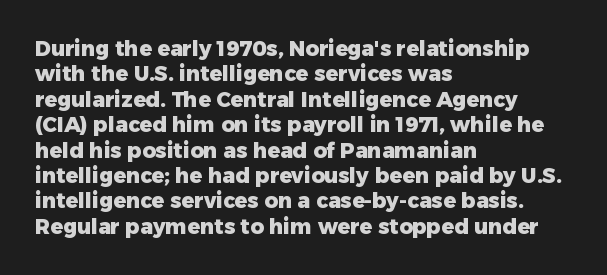
Q: Is the text bold? A: Yes.
Q: Is the text italic (slanted)? A: No, it is upright.
Q: Is the text underlined? A: No.
Q: How is the paragraph aligned? A: Left-aligned.
Q: Is the spacing between letters normal or unusually wide? A: Normal.
